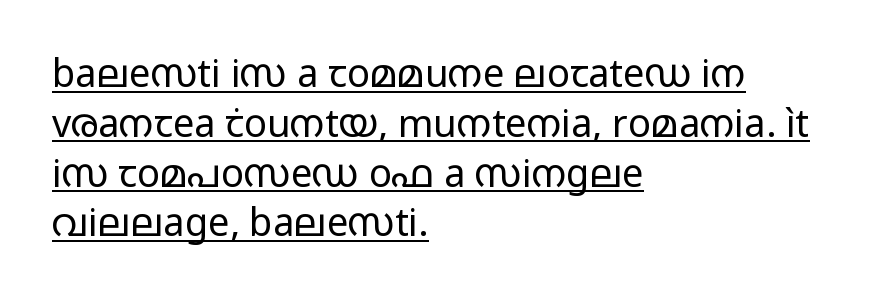
Is this a fixed-width face? No — the glyphs have proportional, varying widths. Tracking value appears to be zero — textbook default spacing. The specimen reads as upright at a glance. Summary of weight: not heavy and not bold. You can see a thin bar hugging the bottom of the glyphs.
